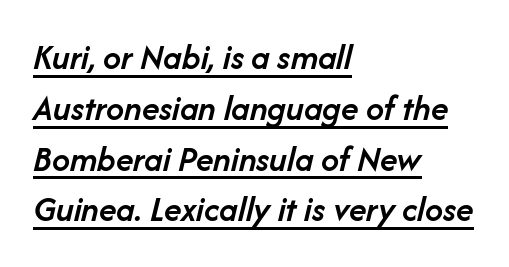
{"italic": "yes", "lean": "right", "slant_degrees": 14, "bold": "semi", "weight": "semibold", "width": "normal", "stroke_contrast": "low", "x_height": "medium", "monospaced": "no", "underline": "yes", "align": "left", "line_spacing": "normal", "line_spacing_ratio": 1.41, "letter_spacing": "normal", "letter_spacing_em": 0.0, "glyph_px": 36}
